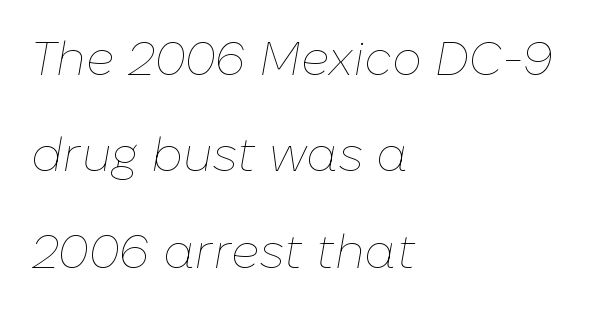
Note the varied advance widths — an 'i' is clearly narrower than an 'm'. The baseline area is clear. How are the letters spaced? Ordinarily, with no added tracking. Horizontal bands of white between lines are thick stripes. Each stroke keeps to a modest, everyday thickness or less. Compared with a centered layout, this one pins lines to the left instead.
